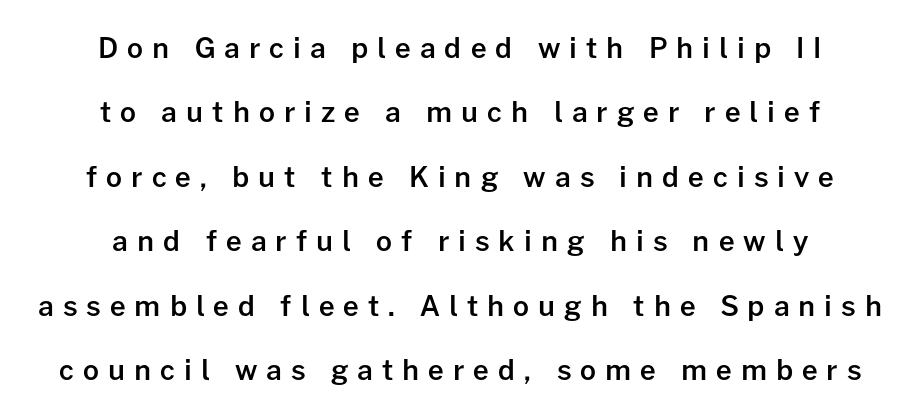
{"serif": "no", "italic": "no", "bold": "semi", "weight": "semibold", "width": "normal", "stroke_contrast": "low", "x_height": "medium", "monospaced": "no", "underline": "no", "align": "center", "line_spacing": "loose", "line_spacing_ratio": 2.3, "letter_spacing": "wide", "letter_spacing_em": 0.32, "glyph_px": 28}
